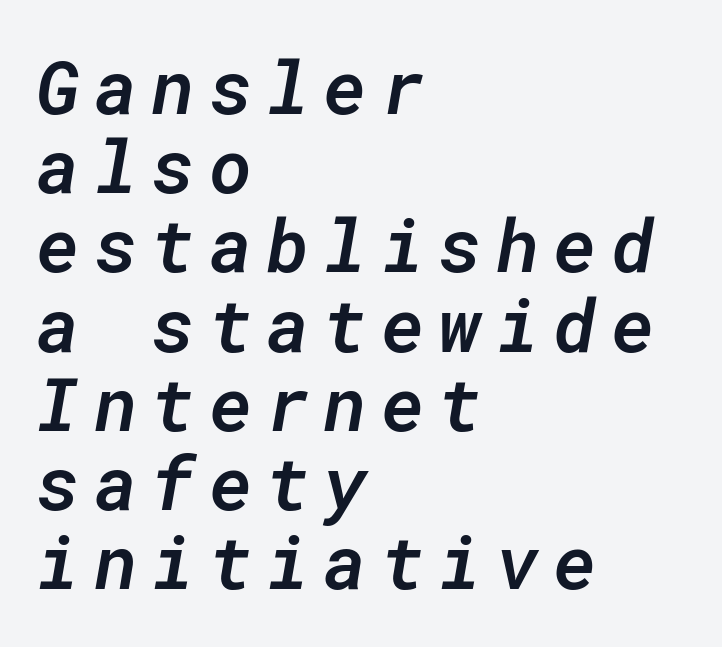
The image shows 74 px semibold type, italic (leaning right), monospaced; set left-aligned, tight line spacing (1.07x), not underlined; low stroke contrast and a medium x-height.
